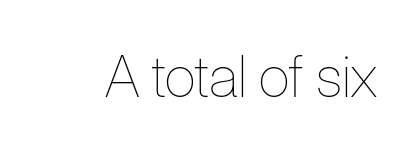
{"italic": "no", "bold": "no", "weight": "thin", "width": "condensed", "stroke_contrast": "low", "x_height": "medium", "monospaced": "no", "underline": "no", "letter_spacing": "normal", "letter_spacing_em": 0.0, "glyph_px": 58}
